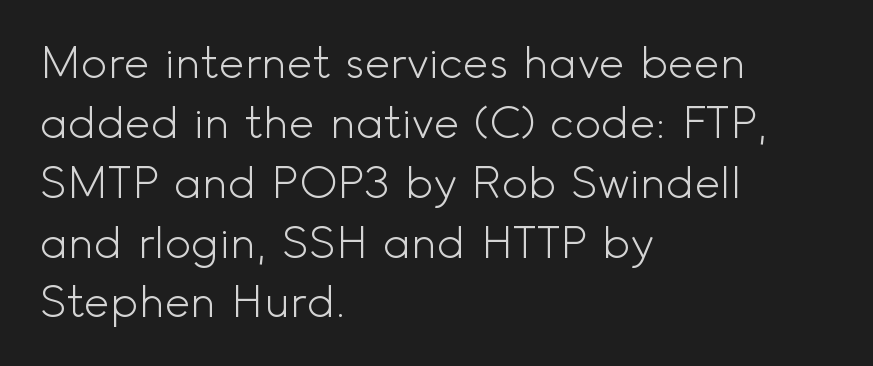
The image shows 44 px light sans-serif type, upright; set left-aligned, normal line spacing (1.36x), normal letter spacing, not underlined; a small x-height.
